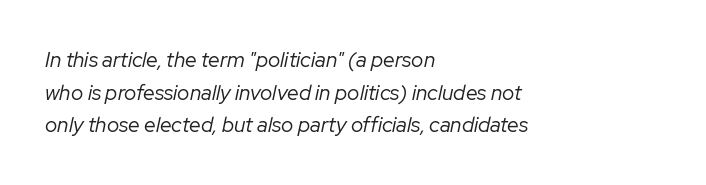
The horizontal fit of the characters is conventional and even. Every row of glyphs begins at an identical x-position on the left. You can tell it's italic because the verticals aren't actually vertical. Weight class: somewhere from thin through regular. The rows are spaced the way most documents space them.
